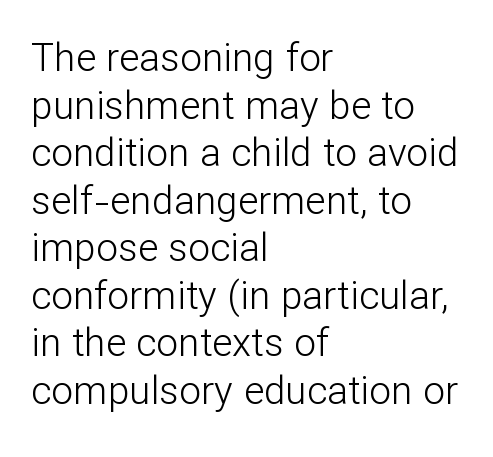
The image shows 39 px light sans-serif type, upright; set left-aligned, line spacing 1.22x, normal letter spacing, not underlined; low stroke contrast and a medium x-height.
